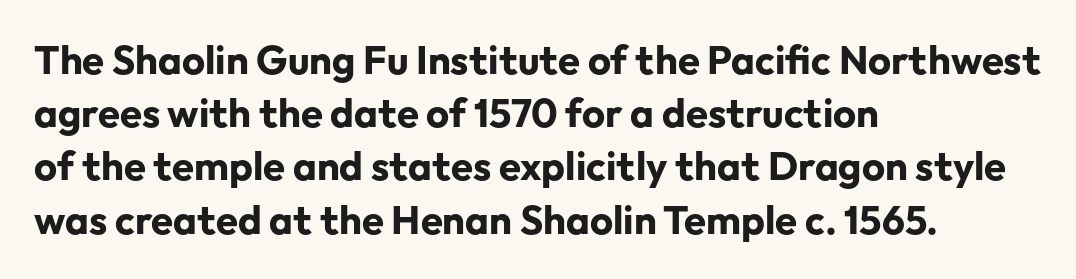
Q: Is the text bold? A: Yes.
Q: Is the text italic (slanted)? A: No, it is upright.
Q: Is the typeface a serif or a sans-serif typeface? A: Sans-serif.
Q: Is the text underlined? A: No.
Q: How is the paragraph aligned? A: Left-aligned.
Q: Is the spacing between letters normal or unusually wide? A: Normal.
Q: Is the spacing between lines tight, normal or loose? A: Normal.
Q: Width (condensed, normal, or wide)? A: Normal.
Q: Stroke contrast? A: Low.
Q: x-height? A: Medium.
Q: Monospaced? A: No.
